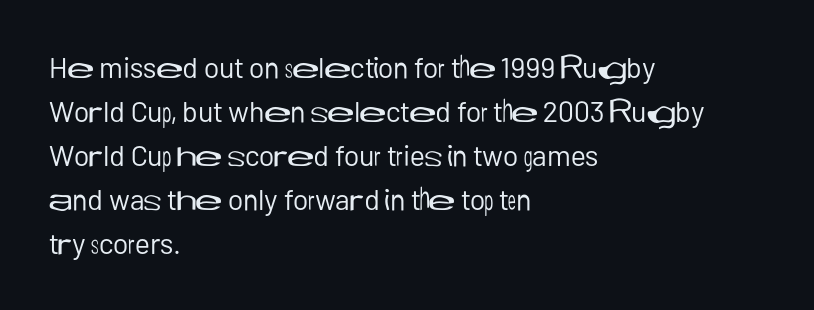
{"serif": "no", "italic": "no", "bold": "no", "weight": "regular", "width": "normal", "stroke_contrast": "low", "x_height": "medium", "monospaced": "no", "underline": "no", "align": "left", "line_spacing": "normal", "line_spacing_ratio": 1.52, "letter_spacing": "normal", "letter_spacing_em": 0.0, "glyph_px": 29}
